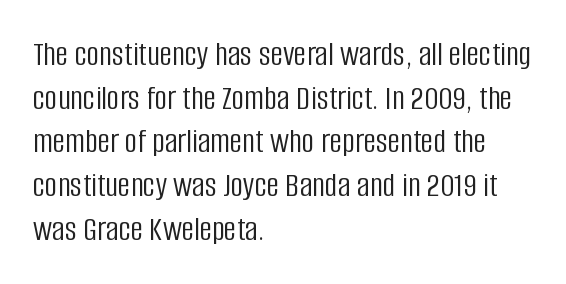
The image shows 35 px light, condensed sans-serif type, upright; set left-aligned, normal line spacing (1.25x), normal letter spacing, not underlined; low stroke contrast and a large x-height.
